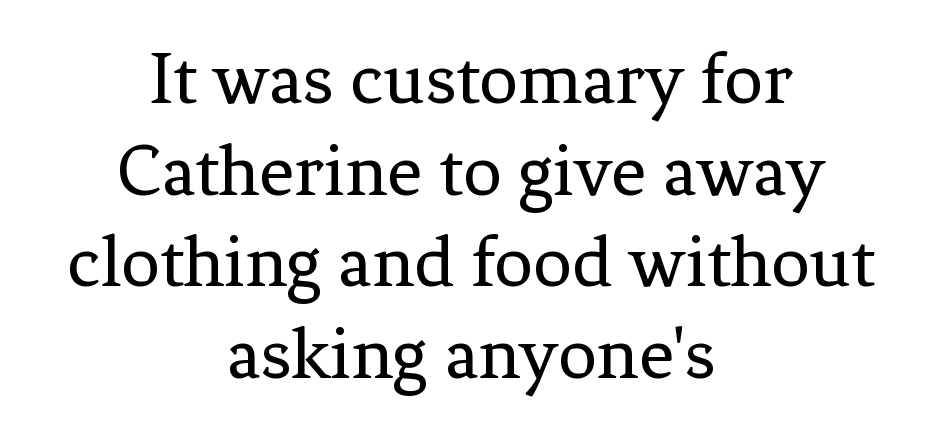
{"serif": "yes", "italic": "no", "bold": "no", "weight": "regular", "width": "normal", "stroke_contrast": "low", "x_height": "medium", "monospaced": "no", "underline": "no", "align": "center", "line_spacing_ratio": 1.19, "letter_spacing": "normal", "letter_spacing_em": 0.0, "glyph_px": 77}
